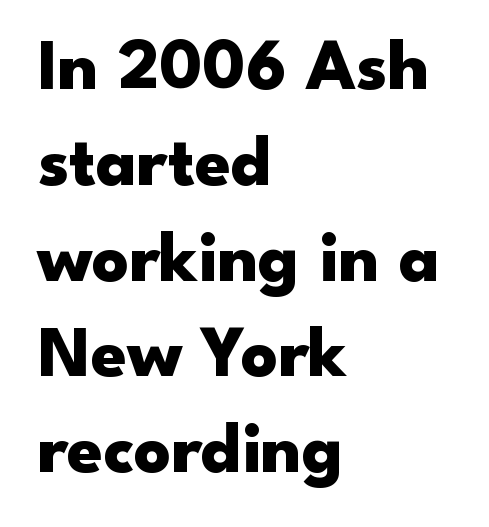
The image shows 72 px heavy, wide sans-serif type, upright; set left-aligned, normal line spacing (1.33x), normal letter spacing, not underlined; low stroke contrast and a small x-height.
